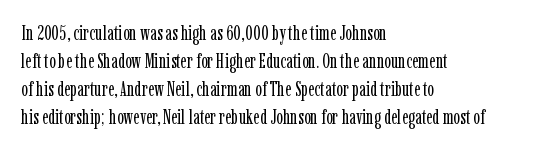
The image shows 20 px text type, upright; set left-aligned, normal line spacing (1.4x), normal letter spacing, not underlined.
